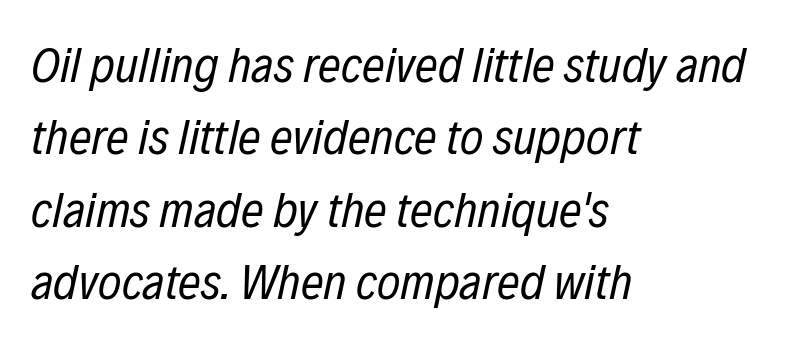
The rendering keeps characters at their native spacing. Descenders hang freely into open space. Rows of type keep a routine distance in the vertical direction. Weight: regular or lighter. Where is the straight margin? On the left.
